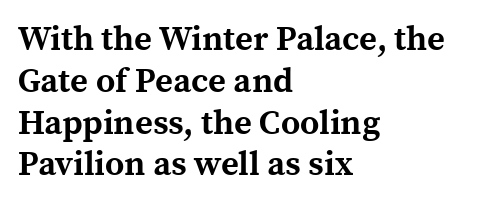
The passage shown is typeset with a serif family. Nope, not italic — everything's standing straight. The paragraph shown leans on its left margin. The gaps between neighbouring characters are ordinary and unremarkable.
